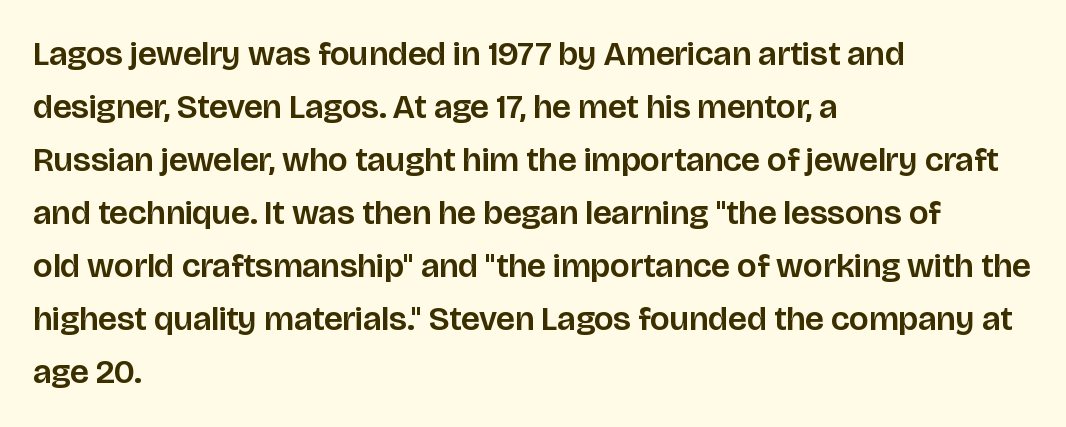
Rule under the text: the space is simply empty. The typesetter chose a ragged-right arrangement here. Regular leading. This sample has the flowing, uneven cadence of proportional lettering. Short note: letters normally spaced. No italicization has been applied; the sample stays upright.
